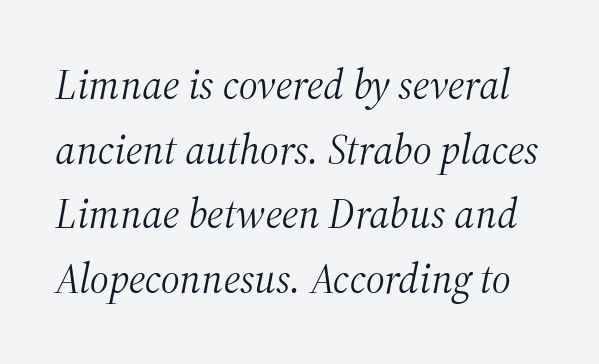
Q: Is the text bold? A: No.
Q: Is the text italic (slanted)? A: Yes, it leans right by about 12 degrees.
Q: Is the typeface a serif or a sans-serif typeface? A: Serif.
Q: Is the text underlined? A: No.
Q: Is the spacing between letters normal or unusually wide? A: Normal.
Q: Is the spacing between lines tight, normal or loose? A: Normal.
Q: Width (condensed, normal, or wide)? A: Normal.
Q: Stroke contrast? A: Medium.
Q: x-height? A: Medium.
Q: Monospaced? A: No.
